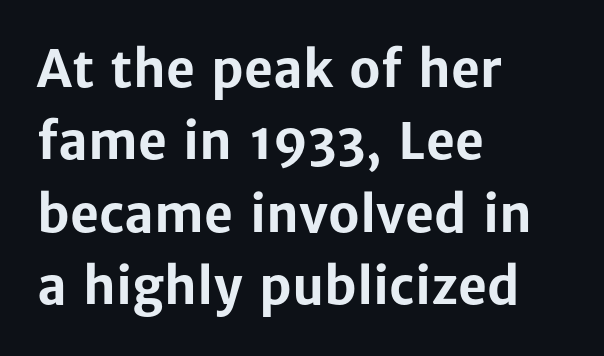
Q: Is the text bold? A: Yes.
Q: Is the text italic (slanted)? A: No, it is upright.
Q: Is the typeface a serif or a sans-serif typeface? A: Sans-serif.
Q: Is the text underlined? A: No.
Q: How is the paragraph aligned? A: Left-aligned.
Q: Is the spacing between letters normal or unusually wide? A: Normal.
Q: Is the spacing between lines tight, normal or loose? A: Normal.
Q: Width (condensed, normal, or wide)? A: Normal.
Q: Stroke contrast? A: Low.
Q: x-height? A: Medium.
Q: Monospaced? A: No.
